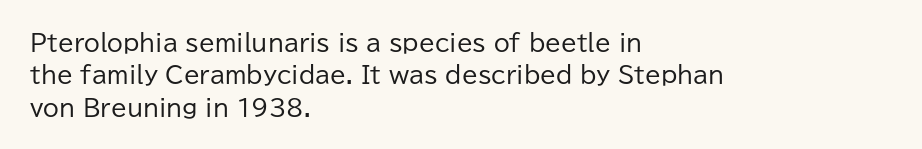
{"italic": "no", "bold": "no", "underline": "no", "align": "left", "line_spacing": "normal", "line_spacing_ratio": 1.41, "letter_spacing": "normal", "letter_spacing_em": 0.0, "glyph_px": 23}
